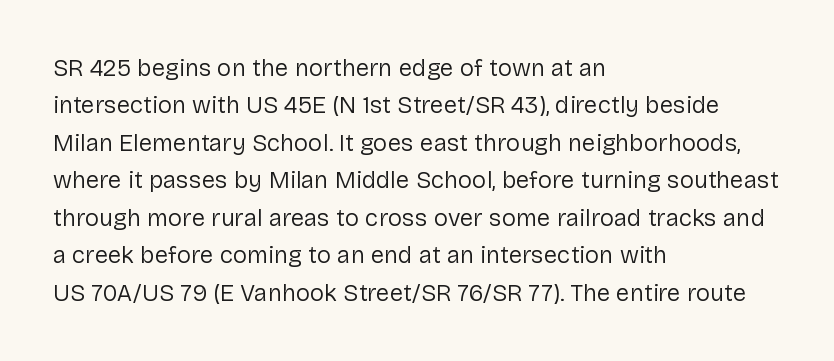
The image shows 24 px text type, upright; set left-aligned, normal line spacing (1.56x), normal letter spacing, not underlined.
